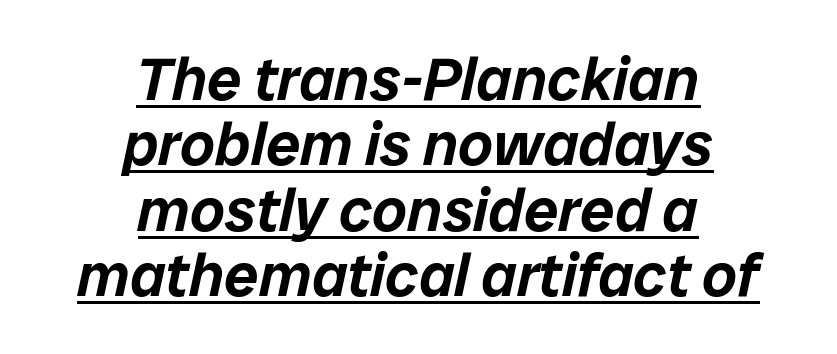
{"italic": "yes", "lean": "right", "slant_degrees": 12, "width": "normal", "stroke_contrast": "low", "x_height": "medium", "monospaced": "no", "underline": "yes", "align": "center", "line_spacing": "tight", "line_spacing_ratio": 1.07, "letter_spacing": "normal", "letter_spacing_em": 0.0, "glyph_px": 61}
